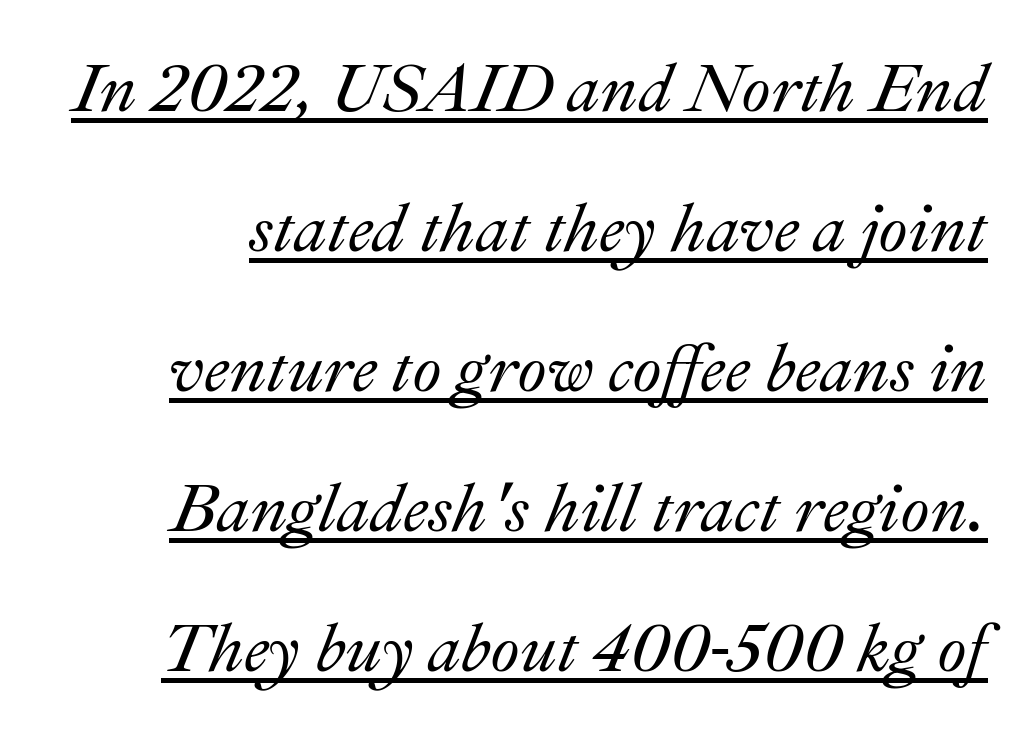
The image shows 67 px text type, italic (leaning right); set loose line spacing (2.09x), normal letter spacing, underlined; medium stroke contrast and a small x-height.
